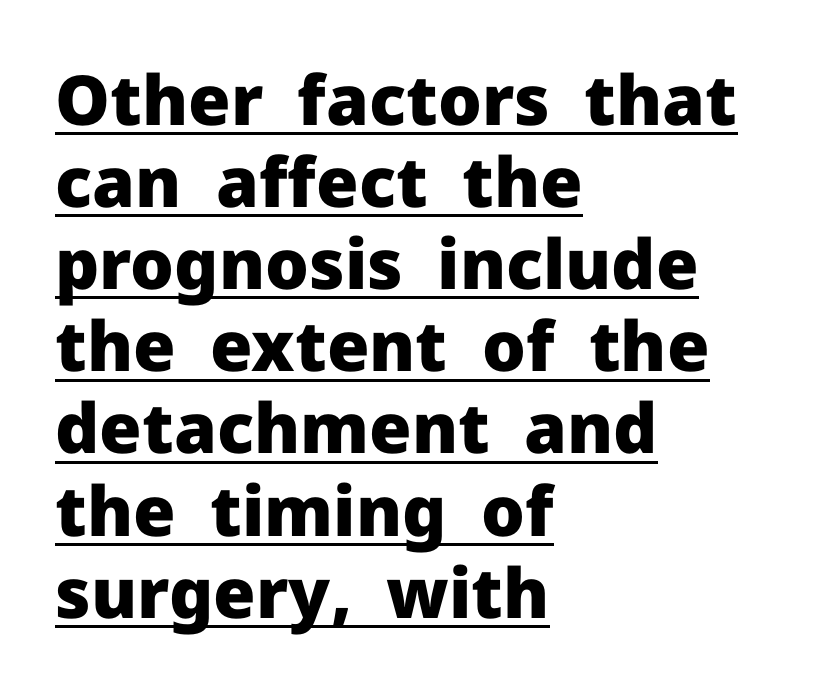
The image shows 69 px heavy sans-serif type, upright; set left-aligned, line spacing 1.19x, normal letter spacing, underlined; low stroke contrast and a medium x-height.
